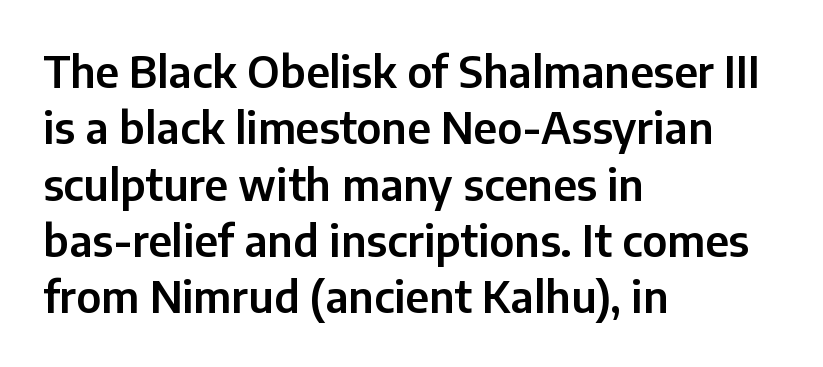
Q: Is the text italic (slanted)? A: No, it is upright.
Q: Is the typeface a serif or a sans-serif typeface? A: Sans-serif.
Q: Is the text underlined? A: No.
Q: How is the paragraph aligned? A: Left-aligned.
Q: Is the spacing between letters normal or unusually wide? A: Normal.
Q: Is the spacing between lines tight, normal or loose? A: Normal.
Q: Width (condensed, normal, or wide)? A: Normal.
Q: Stroke contrast? A: Low.
Q: x-height? A: Medium.
Q: Monospaced? A: No.
